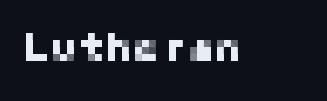
{"serif": "no", "italic": "no", "width": "normal", "stroke_contrast": "low", "x_height": "medium", "underline": "no", "letter_spacing": "normal", "letter_spacing_em": 0.0, "glyph_px": 41}
